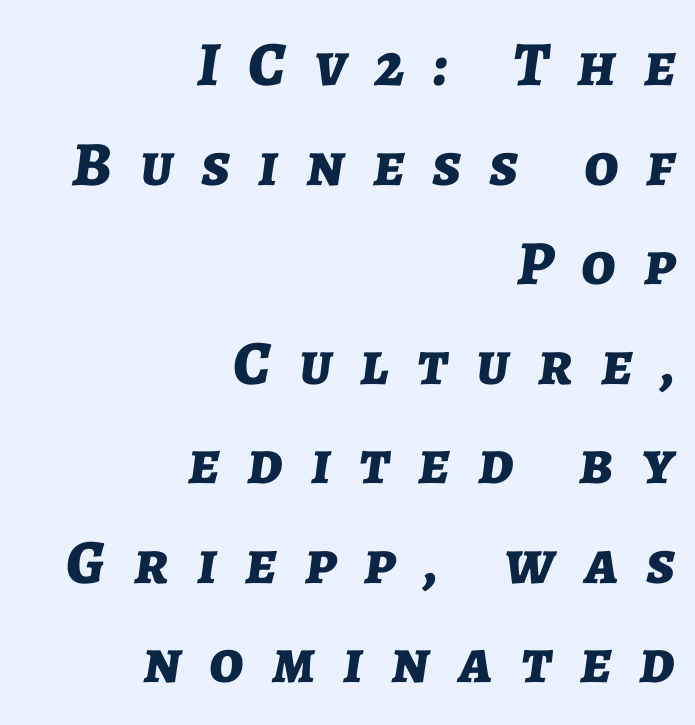
Q: Is the text bold? A: Yes.
Q: Is the text italic (slanted)? A: Yes, it leans right by about 7 degrees.
Q: Is the text underlined? A: No.
Q: How is the paragraph aligned? A: Right-aligned.
Q: Is the spacing between letters normal or unusually wide? A: Unusually wide.
Q: Is the spacing between lines tight, normal or loose? A: Normal.
Q: Width (condensed, normal, or wide)? A: Normal.
Q: Stroke contrast? A: Low.
Q: x-height? A: Medium.
Q: Monospaced? A: No.
